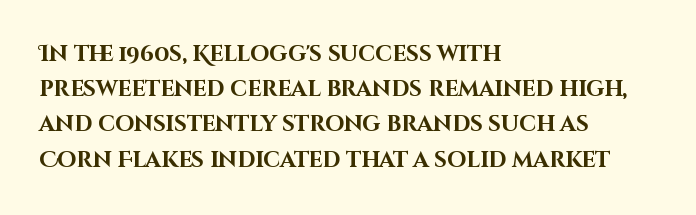
The image shows 22 px bold type, upright; set left-aligned, normal line spacing (1.6x), normal letter spacing, not underlined.
